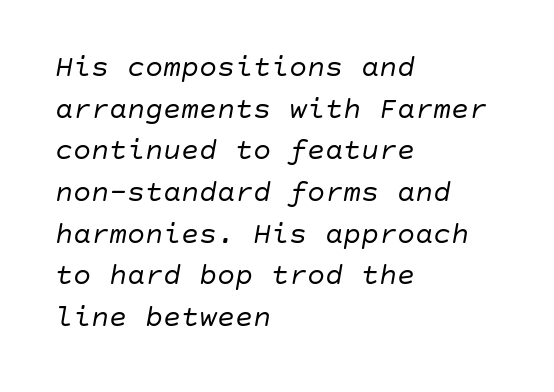
{"italic": "yes", "lean": "right", "slant_degrees": 10, "bold": "no", "weight": "regular", "width": "normal", "stroke_contrast": "low", "x_height": "large", "underline": "no", "align": "left", "line_spacing": "normal", "line_spacing_ratio": 1.39, "letter_spacing": "normal", "letter_spacing_em": 0.0, "glyph_px": 30}
